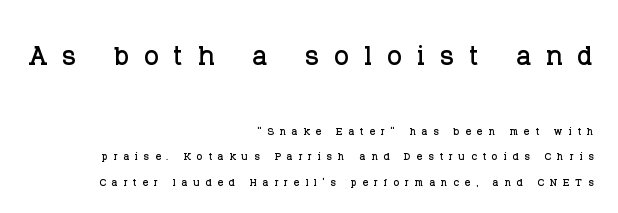
The first block has been scaled up relative to the second. Compared with a flush-left layout, this one pins lines to the opposite, right side. Here the designer chose a conventional face with non-uniform glyph widths. I'd call this a serif setting — the letters wear small feet.
